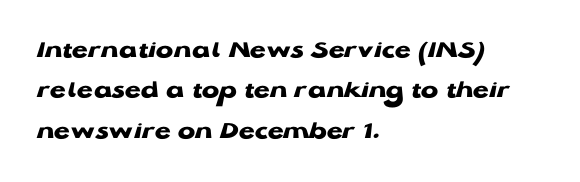
A classic flush-left, rag-right setting is used for this passage. Rows of type keep a routine distance in the vertical direction. Descenders are the only things crossing below the line. The strokes are fattened all the way to bold. Tracking value appears to be zero — textbook default spacing.
